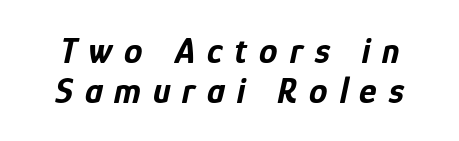
The image shows 37 px bold, condensed type, italic (leaning right); set tight line spacing (1.07x), unusually wide letter spacing (+0.32 em), not underlined; low stroke contrast and a medium x-height.
